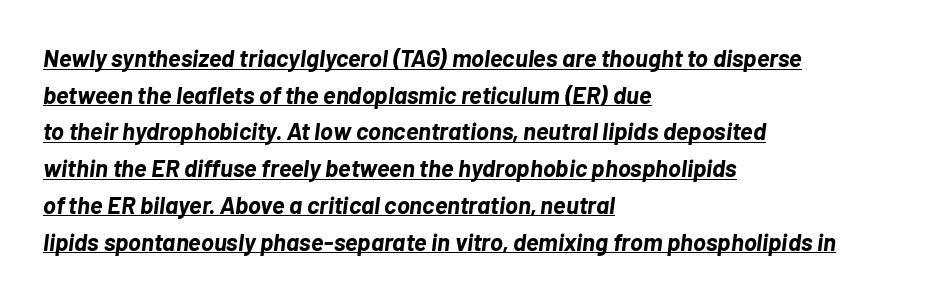
The image shows 24 px bold type, italic (leaning right); set left-aligned, normal line spacing (1.53x), normal letter spacing, underlined.
